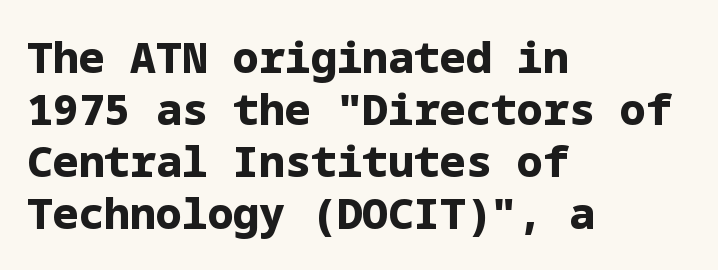
Q: Is the text bold? A: Yes.
Q: Is the text italic (slanted)? A: No, it is upright.
Q: Is the typeface a serif or a sans-serif typeface? A: Sans-serif.
Q: Is the text underlined? A: No.
Q: How is the paragraph aligned? A: Left-aligned.
Q: Is the spacing between letters normal or unusually wide? A: Normal.
Q: Width (condensed, normal, or wide)? A: Normal.
Q: Stroke contrast? A: Low.
Q: x-height? A: Medium.
